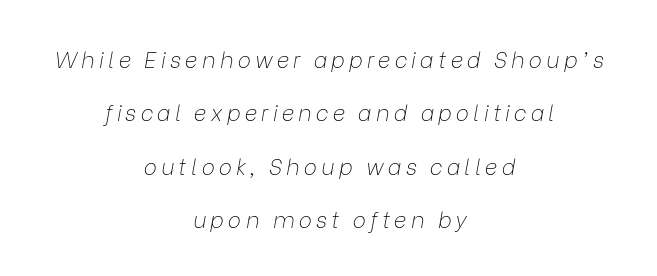
{"italic": "yes", "lean": "right", "slant_degrees": 9, "bold": "no", "underline": "no", "align": "center", "line_spacing": "loose", "line_spacing_ratio": 2.43, "glyph_px": 22}
